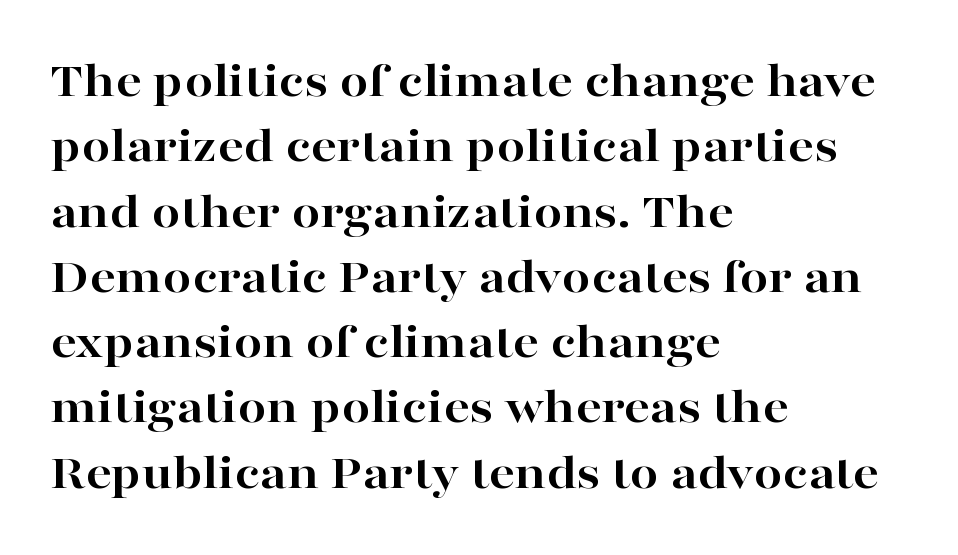
{"serif": "yes", "italic": "no", "bold": "yes", "weight": "bold", "width": "wide", "stroke_contrast": "high", "x_height": "medium", "monospaced": "no", "underline": "no", "align": "left", "line_spacing": "normal", "line_spacing_ratio": 1.28, "letter_spacing": "normal", "letter_spacing_em": 0.0, "glyph_px": 51}
